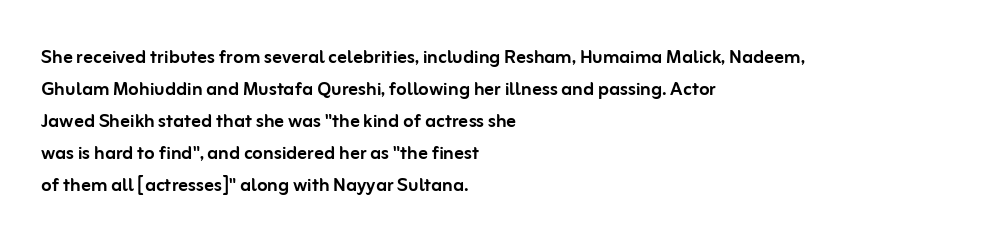
Q: Is the text italic (slanted)? A: No, it is upright.
Q: Is the text underlined? A: No.
Q: How is the paragraph aligned? A: Left-aligned.
Q: Is the spacing between letters normal or unusually wide? A: Normal.
Q: Is the spacing between lines tight, normal or loose? A: Normal.
